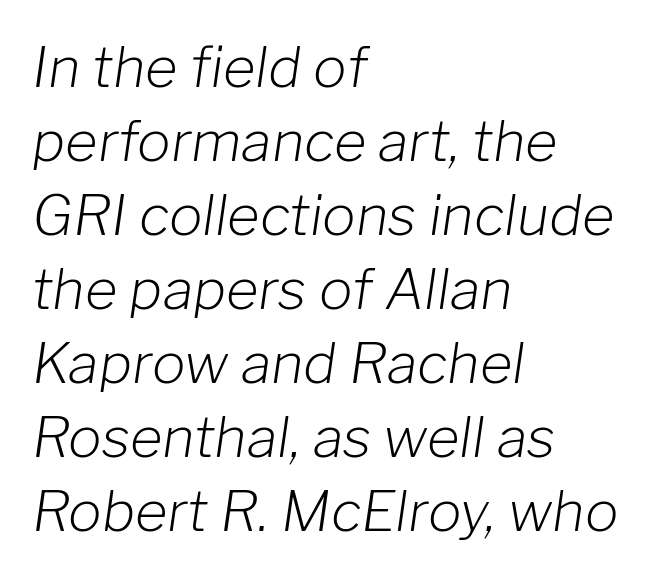
Alignment: flush left. The typeface has the unassuming heft of standard copy or less. Glance below the letters and you will spot only blank space. The space between consecutive lines is moderate. The tracking reads as untouched default to a designer's eye.
